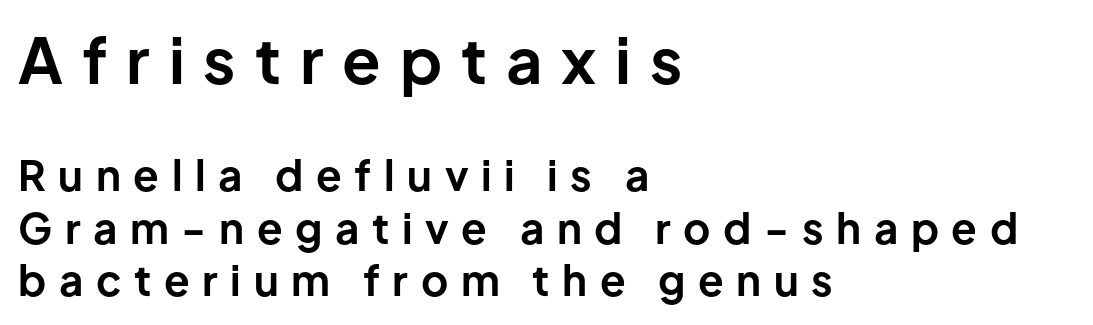
Q: Is the text bold? A: Yes.
Q: Is the text italic (slanted)? A: No, it is upright.
Q: Is the typeface a serif or a sans-serif typeface? A: Sans-serif.
Q: Is the text underlined? A: No.
Q: How is the paragraph aligned? A: Left-aligned.
Q: Is the spacing between letters normal or unusually wide? A: Unusually wide.
Q: Is the spacing between lines tight, normal or loose? A: Normal.
Q: Which block of text is set in a larger size, the first (top) or the second (bottom)? A: The first (top) one.
Q: Width (condensed, normal, or wide)? A: Normal.
Q: Stroke contrast? A: Low.
Q: x-height? A: Medium.
Q: Monospaced? A: No.
